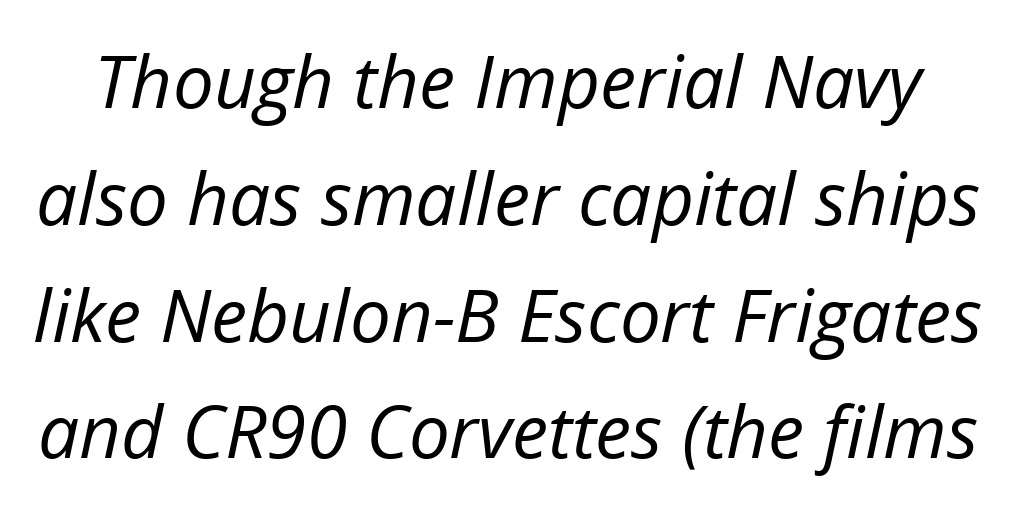
Evenly set lines give the paragraph a standard silhouette. Every character sits at an angle, as italics do. Underlining? Definitely not there. The rendering uses natural spacing where letterforms have individual widths. Spacing between characters is what you'd get straight out of the box. Stroke mass is kept to a normal reading level or below.
